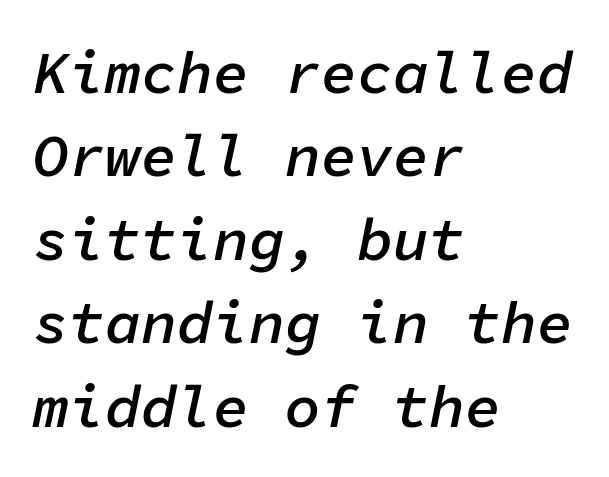
The image shows 60 px semibold type, italic (leaning right), monospaced; set left-aligned, normal line spacing (1.39x), normal letter spacing, not underlined; low stroke contrast and a medium x-height.
